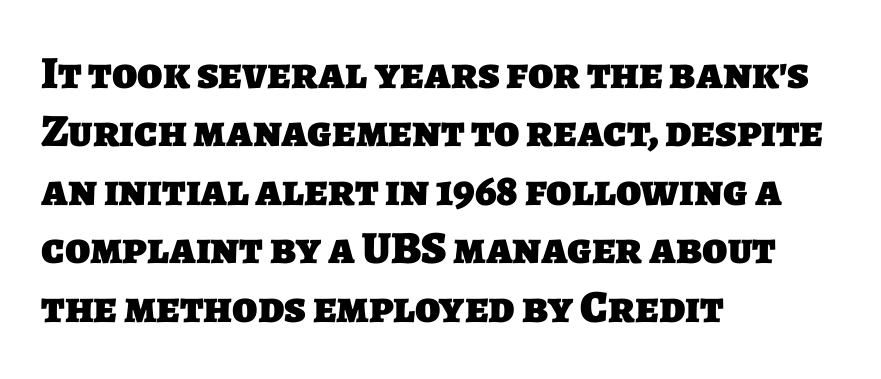
{"serif": "no", "bold": "yes", "weight": "heavy", "width": "normal", "stroke_contrast": "low", "x_height": "large", "monospaced": "no", "underline": "no", "align": "left", "line_spacing": "normal", "line_spacing_ratio": 1.27, "letter_spacing": "normal", "letter_spacing_em": 0.0, "glyph_px": 46}
